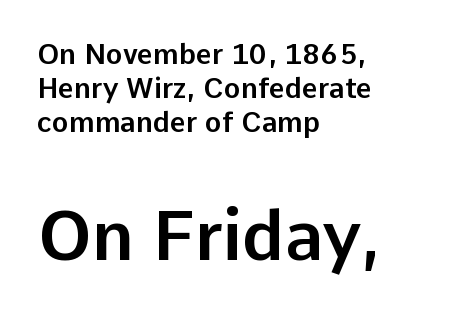
Q: Is the text italic (slanted)? A: No, it is upright.
Q: Is the typeface a serif or a sans-serif typeface? A: Sans-serif.
Q: Is the text underlined? A: No.
Q: How is the paragraph aligned? A: Left-aligned.
Q: Is the spacing between letters normal or unusually wide? A: Normal.
Q: Which block of text is set in a larger size, the first (top) or the second (bottom)? A: The second (bottom) one.
Q: Width (condensed, normal, or wide)? A: Normal.
Q: Stroke contrast? A: Low.
Q: x-height? A: Medium.
Q: Monospaced? A: No.
